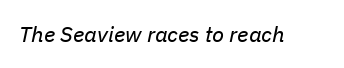
{"italic": "yes", "lean": "right", "slant_degrees": 11, "bold": "no", "underline": "no", "letter_spacing": "normal", "letter_spacing_em": 0.0, "glyph_px": 22}
